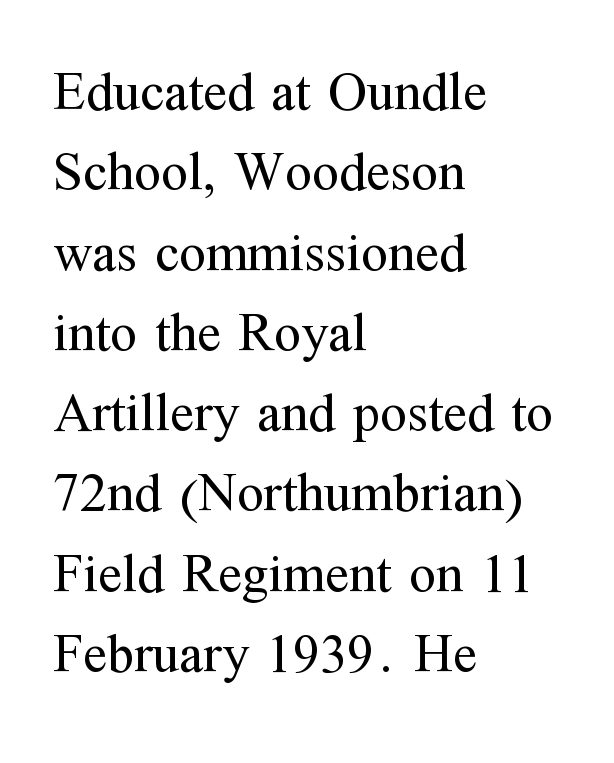
{"serif": "yes", "italic": "no", "bold": "no", "weight": "regular", "width": "normal", "stroke_contrast": "medium", "x_height": "medium", "monospaced": "no", "underline": "no", "align": "left", "line_spacing": "normal", "line_spacing_ratio": 1.46, "letter_spacing": "normal", "letter_spacing_em": 0.0, "glyph_px": 55}
